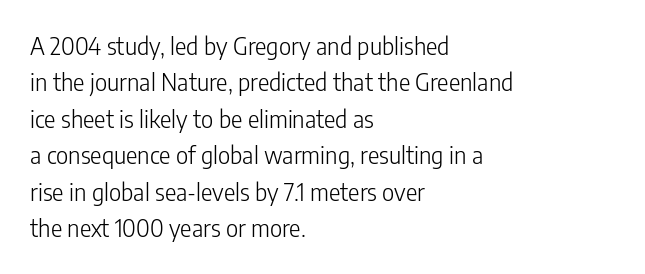
The foot of each line stays bare and open. These lines stack with their left ends in a neat column. Italic: no, the glyphs are upright roman. These lines sit exactly where default settings would place them.
